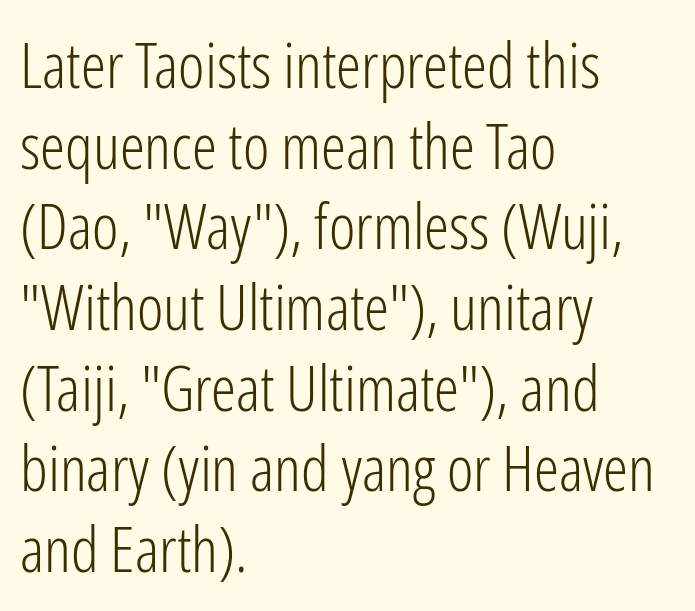
The image shows 63 px light, condensed sans-serif type, upright; set left-aligned, normal line spacing (1.28x), normal letter spacing, not underlined; low stroke contrast and a medium x-height.
